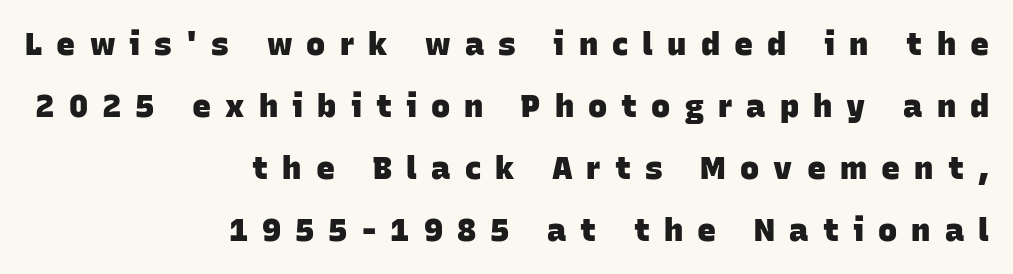
The image shows 32 px heavy sans-serif type; set right-aligned, loose line spacing (1.94x), unusually wide letter spacing (+0.44 em), not underlined; low stroke contrast and a large x-height.
